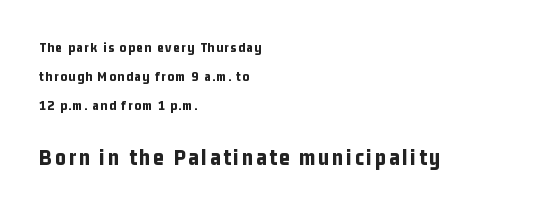
Q: Is the text bold? A: Yes.
Q: Is the text italic (slanted)? A: No, it is upright.
Q: Is the text underlined? A: No.
Q: How is the paragraph aligned? A: Left-aligned.
Q: Is the spacing between lines tight, normal or loose? A: Loose.
Q: Which block of text is set in a larger size, the first (top) or the second (bottom)? A: The second (bottom) one.
